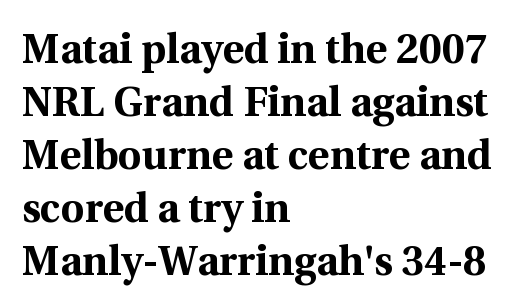
{"serif": "yes", "italic": "no", "bold": "yes", "weight": "bold", "width": "normal", "x_height": "medium", "monospaced": "no", "underline": "no", "align": "left", "line_spacing": "normal", "line_spacing_ratio": 1.29, "letter_spacing": "normal", "letter_spacing_em": 0.0, "glyph_px": 41}
